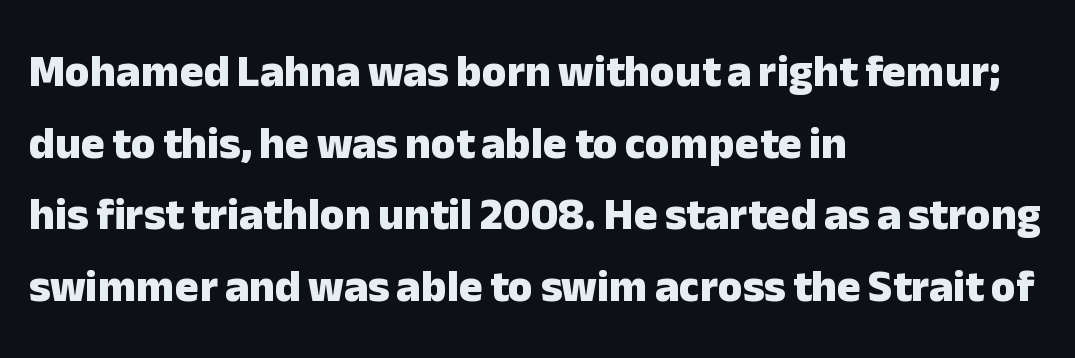
Q: Is the text bold? A: Yes.
Q: Is the text italic (slanted)? A: No, it is upright.
Q: Is the typeface a serif or a sans-serif typeface? A: Sans-serif.
Q: Is the text underlined? A: No.
Q: How is the paragraph aligned? A: Left-aligned.
Q: Is the spacing between letters normal or unusually wide? A: Normal.
Q: Is the spacing between lines tight, normal or loose? A: Normal.
Q: Width (condensed, normal, or wide)? A: Normal.
Q: Stroke contrast? A: Low.
Q: x-height? A: Medium.
Q: Monospaced? A: No.
